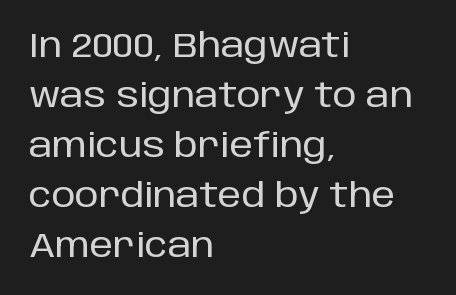
The image shows 34 px sans-serif type, upright; set left-aligned, normal line spacing (1.47x), normal letter spacing, not underlined; low stroke contrast and a large x-height.
